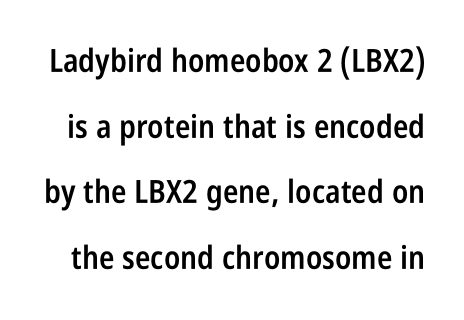
The image shows 32 px semibold, condensed sans-serif type, upright; set loose line spacing (2.05x), normal letter spacing, not underlined; low stroke contrast and a large x-height.
